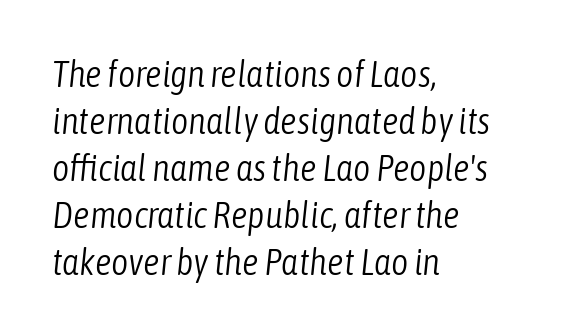
The image shows 37 px light, condensed type, italic (leaning right); set left-aligned, normal line spacing (1.27x), normal letter spacing, not underlined; low stroke contrast and a medium x-height.
